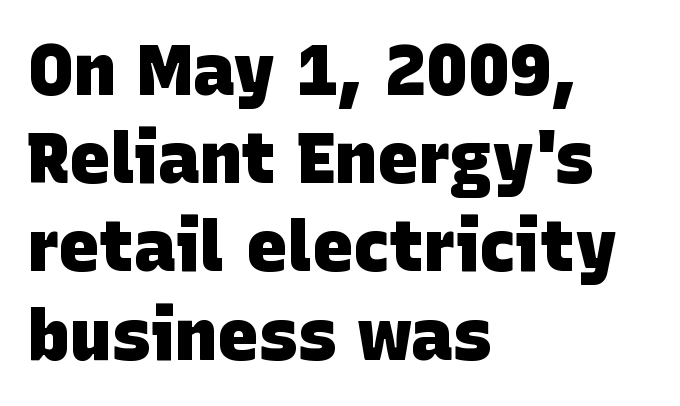
This is sans-serif lettering, the kind often seen on screens and signage. Underlining? Definitely not there. Default kerning and tracking; the words read as compact shapes. In terms of leading, this rendering sits right in the middle.
